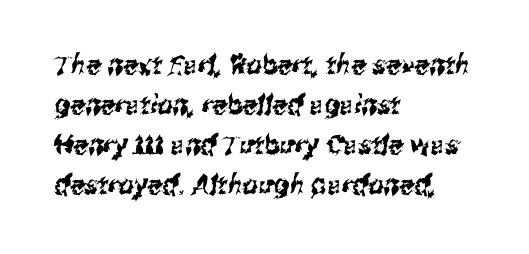
Nobody drew a line under any word here. Horizontal alignment here is leftward, the default for most running prose. The rendering uses a moderate line-height, typical for paragraphs. Tracking here is standard; glyphs follow each other at the usual distance.
